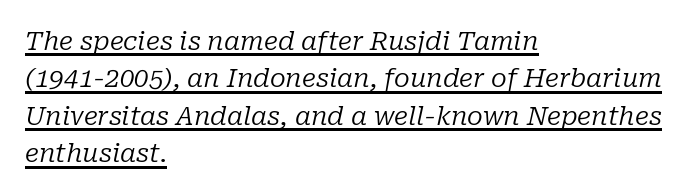
Q: Is the text bold? A: No.
Q: Is the text italic (slanted)? A: Yes, it leans right by about 10 degrees.
Q: Is the text underlined? A: Yes.
Q: How is the paragraph aligned? A: Left-aligned.
Q: Is the spacing between letters normal or unusually wide? A: Normal.
Q: Is the spacing between lines tight, normal or loose? A: Normal.
